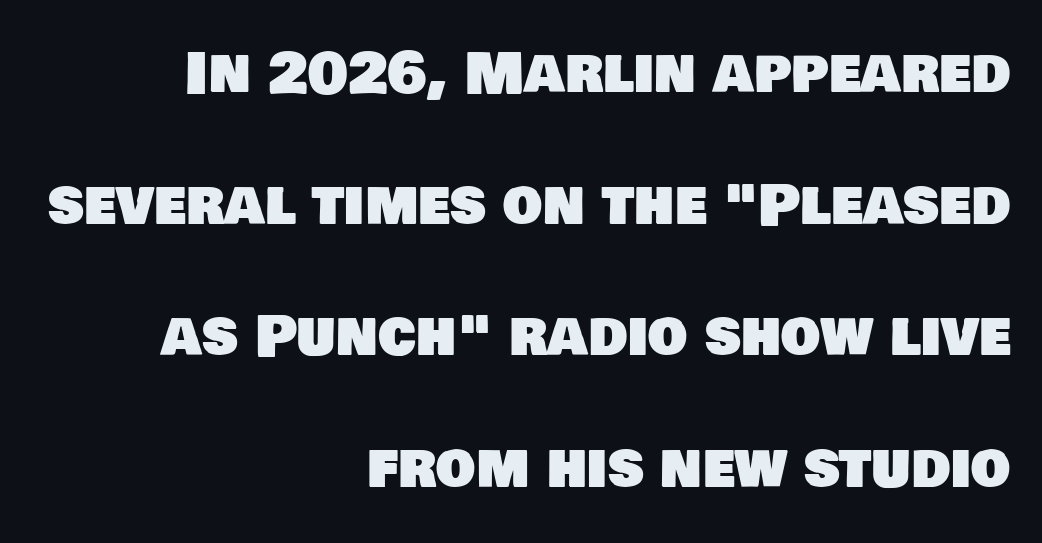
The image shows 56 px sans-serif type; set right-aligned, loose line spacing (2.35x), normal letter spacing, not underlined; low stroke contrast and a large x-height.
